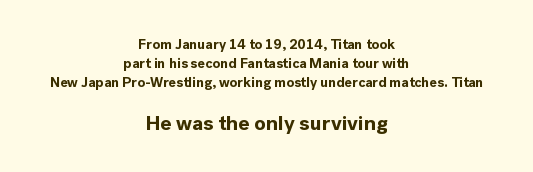
{"italic": "no", "bold": "yes", "underline": "no", "align": "center", "line_spacing": "normal", "line_spacing_ratio": 1.36, "letter_spacing": "normal", "letter_spacing_em": 0.0, "larger_block": "second", "size_ratio": 1.5, "glyph_px": 21}
